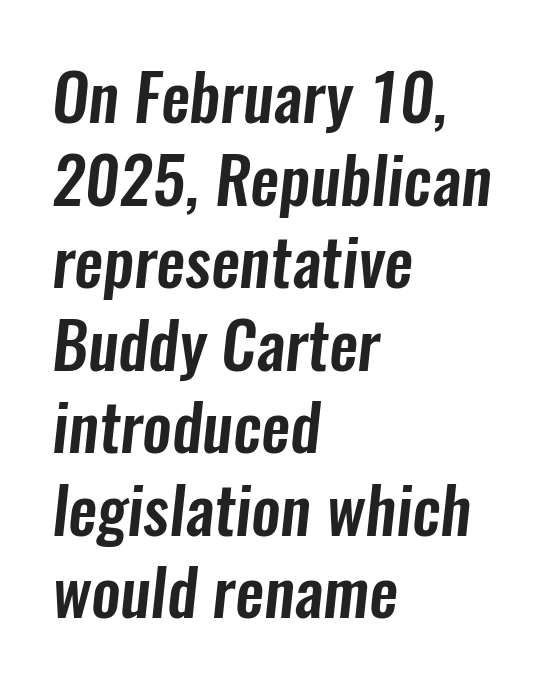
{"serif": "no", "width": "condensed", "stroke_contrast": "low", "x_height": "medium", "monospaced": "no", "underline": "no", "align": "left", "line_spacing": "normal", "line_spacing_ratio": 1.27, "letter_spacing": "normal", "letter_spacing_em": 0.0, "glyph_px": 65}
